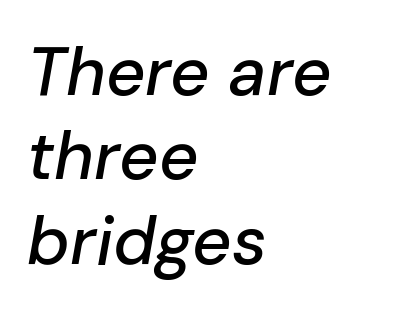
{"italic": "yes", "lean": "right", "slant_degrees": 10, "width": "normal", "stroke_contrast": "low", "x_height": "medium", "monospaced": "no", "underline": "no", "align": "left", "line_spacing_ratio": 1.24, "letter_spacing": "normal", "letter_spacing_em": 0.0, "glyph_px": 68}
